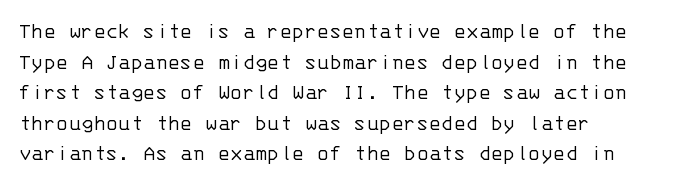
Q: Is the text bold? A: No.
Q: Is the text italic (slanted)? A: No, it is upright.
Q: Is the text underlined? A: No.
Q: How is the paragraph aligned? A: Left-aligned.
Q: Is the spacing between letters normal or unusually wide? A: Normal.
Q: Is the spacing between lines tight, normal or loose? A: Normal.
